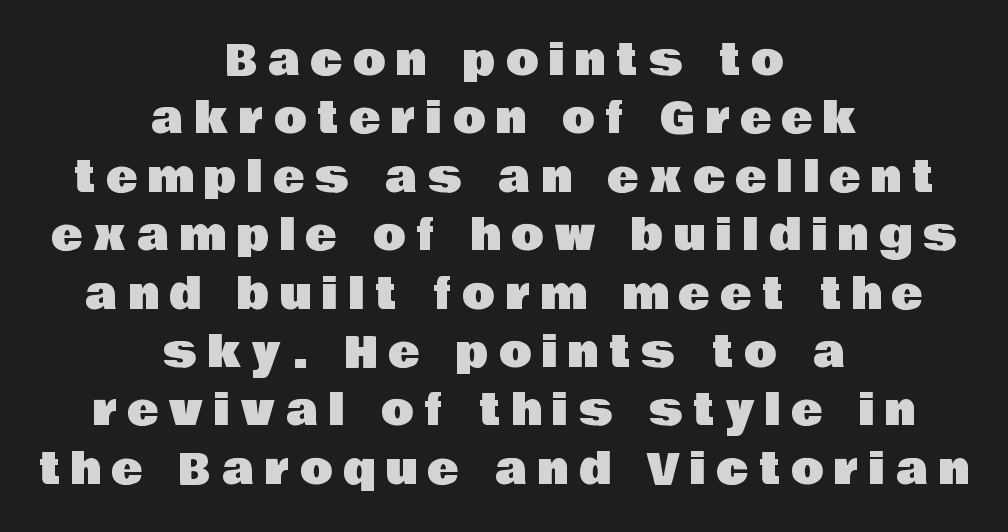
Q: Is the text italic (slanted)? A: No, it is upright.
Q: Is the typeface a serif or a sans-serif typeface? A: Sans-serif.
Q: Is the text underlined? A: No.
Q: How is the paragraph aligned? A: Centered.
Q: Is the spacing between letters normal or unusually wide? A: Unusually wide.
Q: Is the spacing between lines tight, normal or loose? A: Normal.
Q: Width (condensed, normal, or wide)? A: Normal.
Q: Stroke contrast? A: Low.
Q: x-height? A: Large.
Q: Monospaced? A: No.
